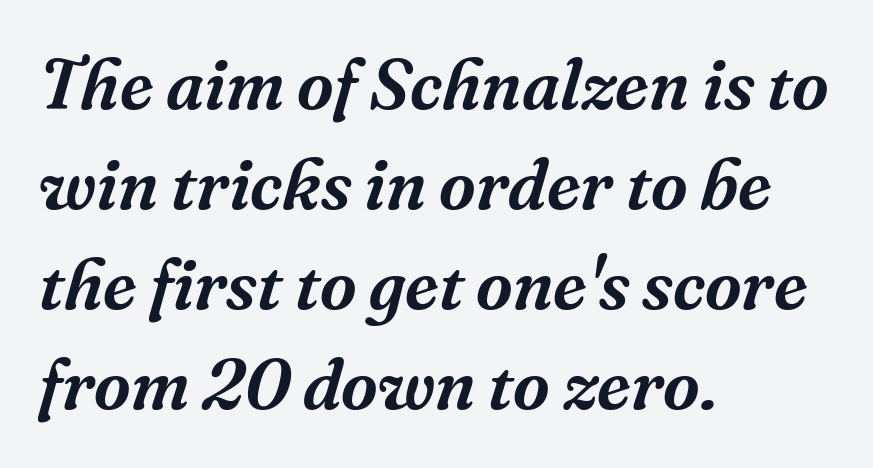
{"serif": "yes", "italic": "yes", "lean": "right", "slant_degrees": 16, "width": "normal", "stroke_contrast": "medium", "x_height": "medium", "monospaced": "no", "underline": "no", "align": "left", "line_spacing": "normal", "line_spacing_ratio": 1.41, "letter_spacing": "normal", "letter_spacing_em": 0.0, "glyph_px": 71}
